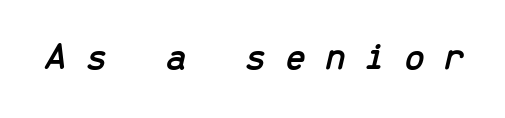
Q: Is the text italic (slanted)? A: Yes, it leans right by about 13 degrees.
Q: Is the text underlined? A: No.
Q: Is the spacing between letters normal or unusually wide? A: Unusually wide.
Q: Width (condensed, normal, or wide)? A: Normal.
Q: Stroke contrast? A: Low.
Q: x-height? A: Medium.
Q: Monospaced? A: Yes.
